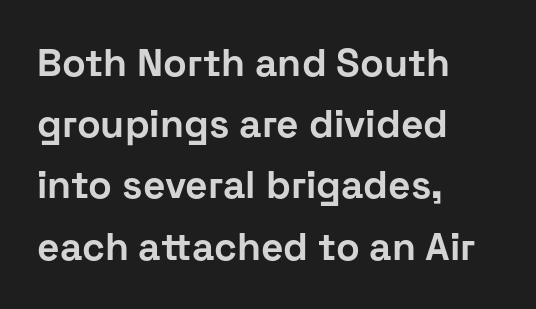
The image shows 39 px bold sans-serif type, upright; set left-aligned, normal line spacing (1.57x), normal letter spacing, not underlined; low stroke contrast and a medium x-height.
